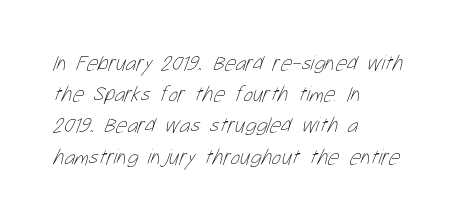
{"bold": "no", "underline": "no", "align": "left", "line_spacing": "normal", "line_spacing_ratio": 1.42, "letter_spacing": "normal", "letter_spacing_em": 0.0, "glyph_px": 22}
